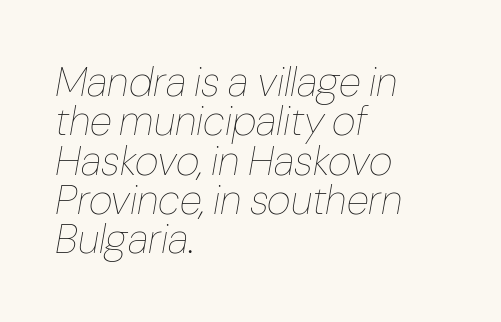
Q: Is the text bold? A: No.
Q: Is the text italic (slanted)? A: Yes, it leans right by about 10 degrees.
Q: Is the text underlined? A: No.
Q: How is the paragraph aligned? A: Left-aligned.
Q: Is the spacing between letters normal or unusually wide? A: Normal.
Q: Is the spacing between lines tight, normal or loose? A: Tight.
Q: Width (condensed, normal, or wide)? A: Normal.
Q: Stroke contrast? A: Low.
Q: x-height? A: Medium.
Q: Monospaced? A: No.
